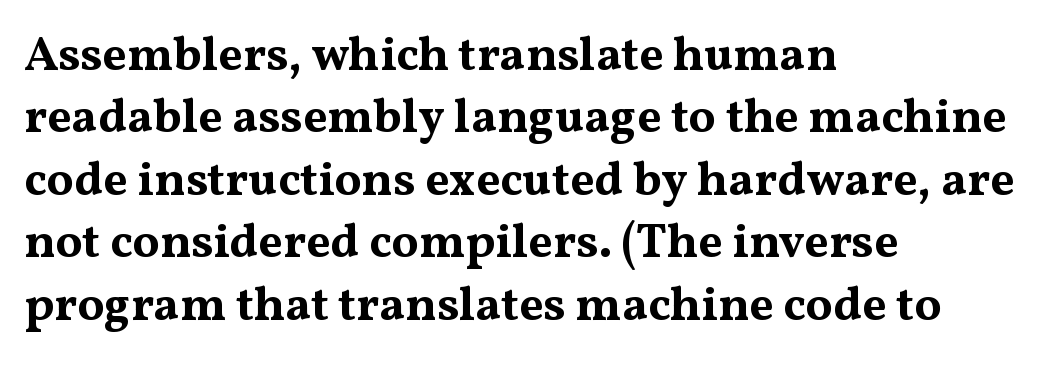
{"serif": "yes", "italic": "no", "bold": "yes", "weight": "bold", "width": "wide", "stroke_contrast": "medium", "x_height": "medium", "monospaced": "no", "underline": "no", "align": "left", "line_spacing": "normal", "line_spacing_ratio": 1.3, "letter_spacing": "normal", "letter_spacing_em": 0.0, "glyph_px": 48}
